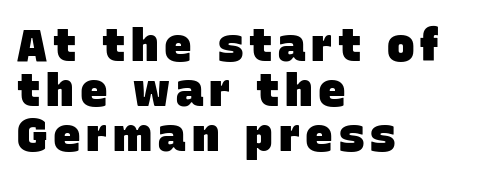
The image shows 46 px heavy sans-serif type; set left-aligned, tight line spacing (0.98x), not underlined; low stroke contrast and a large x-height.
